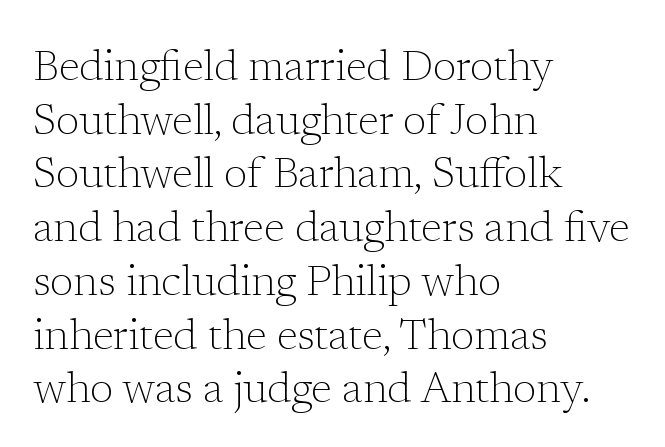
Q: Is the text bold? A: No.
Q: Is the text italic (slanted)? A: No, it is upright.
Q: Is the typeface a serif or a sans-serif typeface? A: Serif.
Q: Is the text underlined? A: No.
Q: How is the paragraph aligned? A: Left-aligned.
Q: Is the spacing between letters normal or unusually wide? A: Normal.
Q: Is the spacing between lines tight, normal or loose? A: Normal.
Q: Width (condensed, normal, or wide)? A: Normal.
Q: Stroke contrast? A: Low.
Q: x-height? A: Medium.
Q: Monospaced? A: No.
